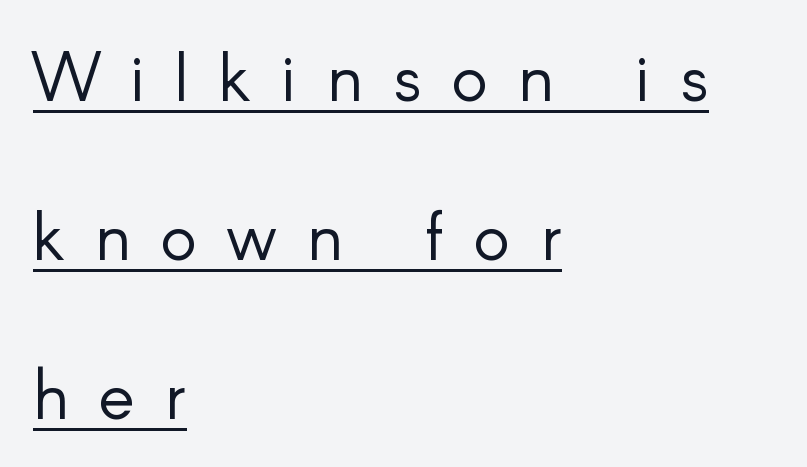
The image shows 68 px light sans-serif type, upright; set left-aligned, loose line spacing (2.34x), unusually wide letter spacing (+0.45 em), underlined; low stroke contrast and a small x-height.
